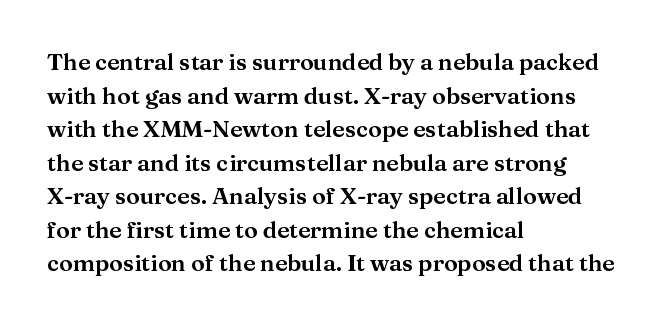
{"italic": "no", "underline": "no", "align": "left", "line_spacing": "normal", "line_spacing_ratio": 1.46, "letter_spacing": "normal", "letter_spacing_em": 0.0, "glyph_px": 23}
